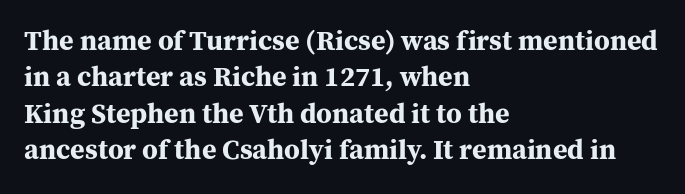
Descenders are the only things crossing below the line. Regular leading. No italicization has been applied; the sample stays upright. Notice how the passage keeps a crisp vertical edge on the left only. Is the type bold? Yes — the strokes are clearly thick and heavy. The passage shown is typeset with a serif family.
